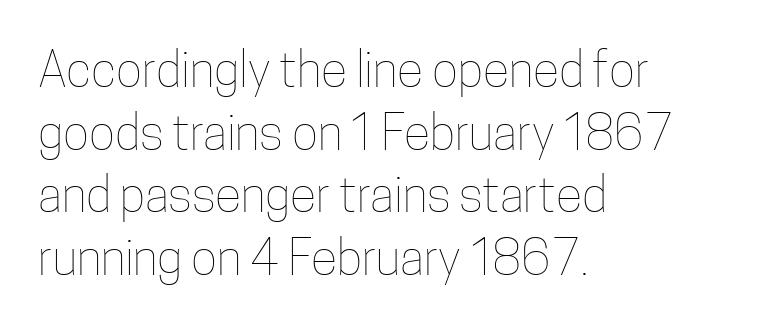
Q: Is the text bold? A: No.
Q: Is the text italic (slanted)? A: No, it is upright.
Q: Is the text underlined? A: No.
Q: How is the paragraph aligned? A: Left-aligned.
Q: Is the spacing between letters normal or unusually wide? A: Normal.
Q: Is the spacing between lines tight, normal or loose? A: Normal.
Q: Width (condensed, normal, or wide)? A: Condensed.
Q: Stroke contrast? A: Low.
Q: x-height? A: Medium.
Q: Monospaced? A: No.
